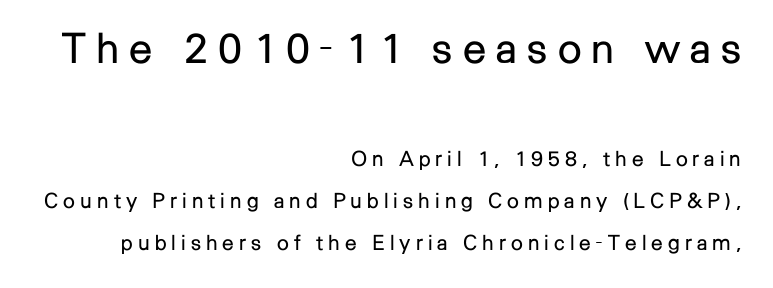
{"serif": "no", "italic": "no", "bold": "no", "weight": "regular", "width": "normal", "stroke_contrast": "low", "x_height": "medium", "monospaced": "no", "underline": "no", "align": "right", "line_spacing": "loose", "line_spacing_ratio": 2.01, "letter_spacing": "wide", "letter_spacing_em": 0.24, "larger_block": "first", "size_ratio": 2.0, "glyph_px": 42}
